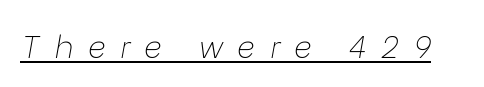
{"italic": "yes", "lean": "right", "slant_degrees": 9, "bold": "no", "weight": "thin", "width": "normal", "stroke_contrast": "low", "x_height": "medium", "monospaced": "no", "underline": "yes", "letter_spacing": "wide", "letter_spacing_em": 0.47, "glyph_px": 31}
